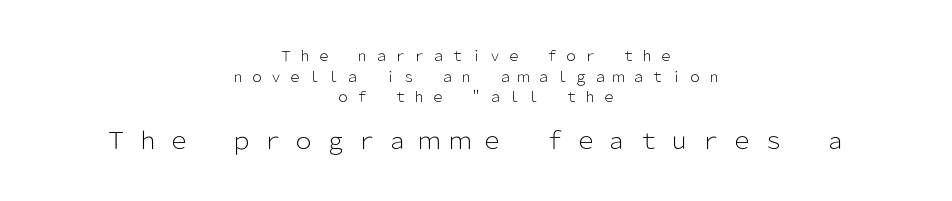
Designer's note — italics off, roman on. Bigger letters appear in the bottom chunk; the top chunk is reduced. In terms of leading, this rendering sits right in the middle. The horizontal fit of the characters is loose and conspicuously gappy. Horizontal alignment here is central, giving a formal, balanced look. Stem width sits at or under what a default text font uses.
